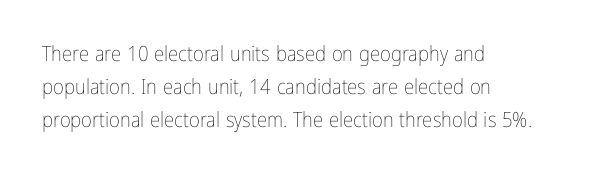
The face looks like a standard text weight, possibly lighter. Short and long lines alike share a common starting point at left. Vertically, the passage feels balanced, rows spaced as you'd expect. A bare baseline throughout the passage. Here the glyphs are tracked normally, forming tight word shapes.
